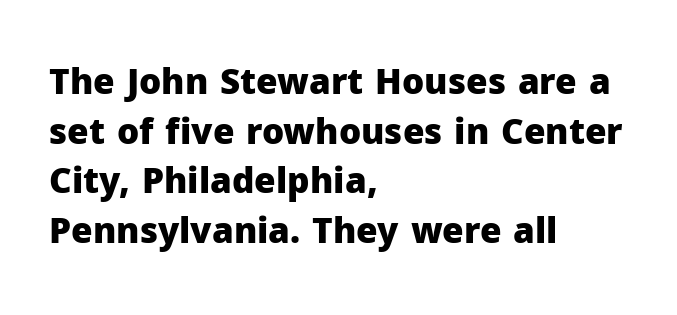
{"serif": "no", "italic": "no", "bold": "yes", "weight": "heavy", "width": "normal", "stroke_contrast": "low", "x_height": "medium", "monospaced": "no", "underline": "no", "align": "left", "line_spacing": "normal", "line_spacing_ratio": 1.42, "letter_spacing": "normal", "letter_spacing_em": 0.0, "glyph_px": 35}
